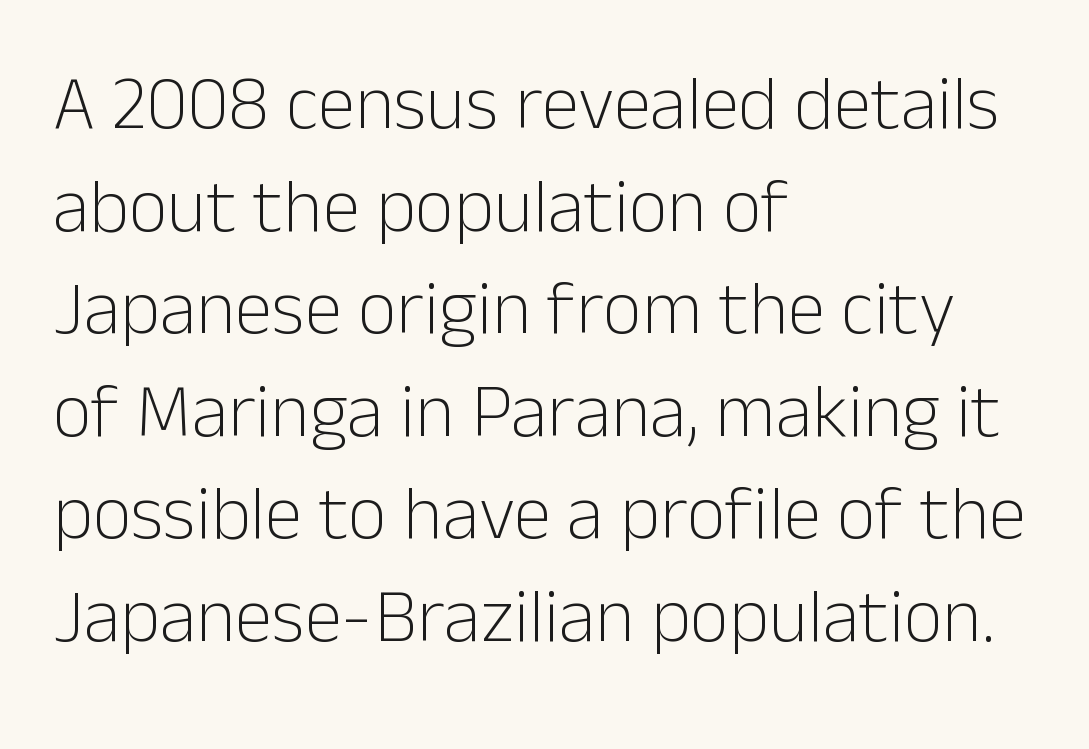
The image shows 76 px light sans-serif type, upright; set left-aligned, normal line spacing (1.35x), normal letter spacing, not underlined; low stroke contrast and a medium x-height.
